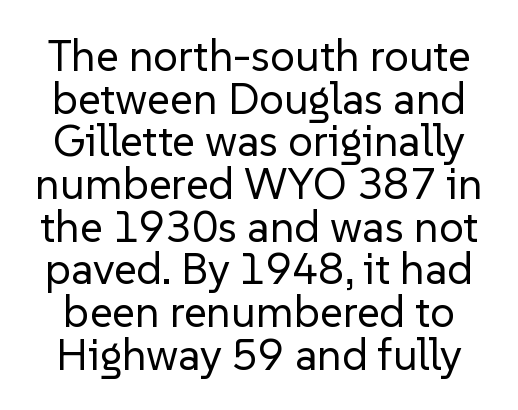
The image shows 44 px regular-weight sans-serif type, upright; set tight line spacing (0.97x), normal letter spacing, not underlined; low stroke contrast and a medium x-height.
